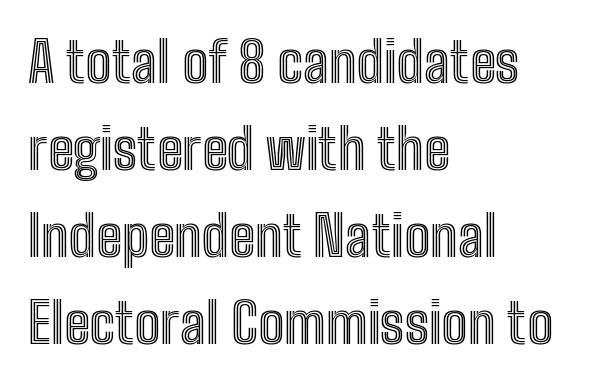
{"italic": "no", "width": "condensed", "x_height": "medium", "monospaced": "no", "underline": "no", "align": "left", "line_spacing": "normal", "line_spacing_ratio": 1.58, "letter_spacing": "normal", "letter_spacing_em": 0.0, "glyph_px": 55}
